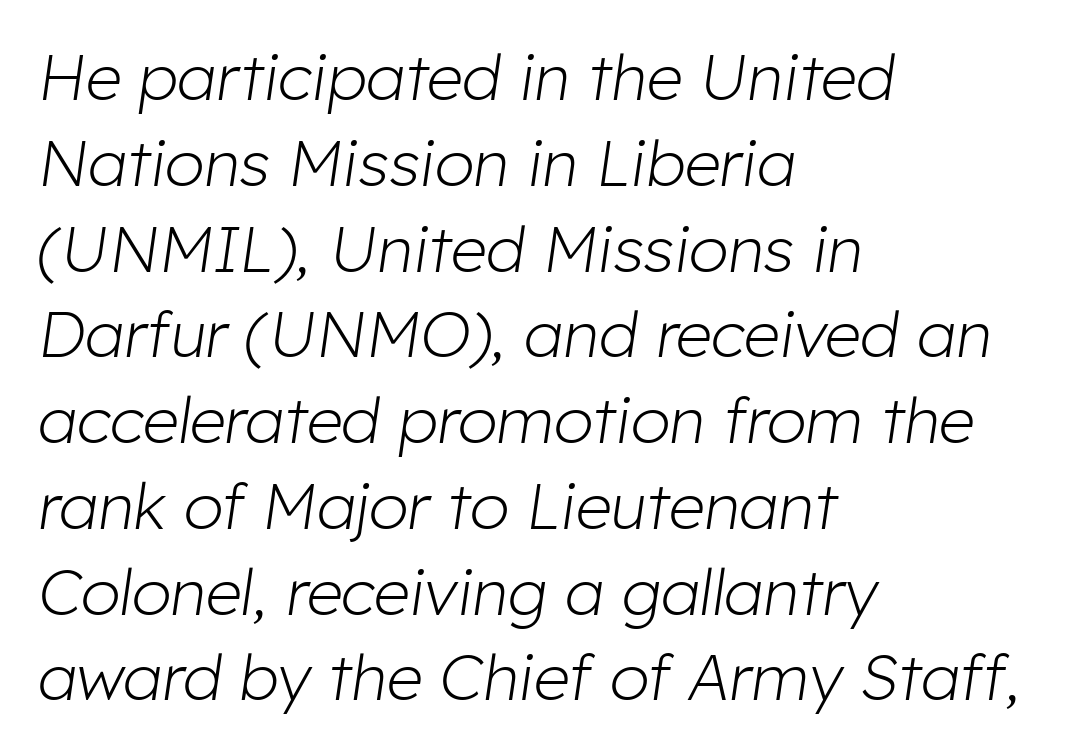
The letterforms sit shoulder to shoulder at normal distance. The text carries the slant typical of an italic or oblique font. Stroke mass is kept to a normal reading level or below. Is this a fixed-width face? No — the glyphs have proportional, varying widths. Descender tails drop into unmarked territory. Horizontally, the lines are justified to the leading edge only.
